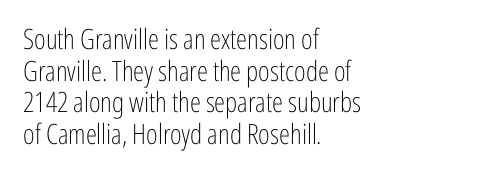
The image shows 28 px light, condensed sans-serif type, upright; set left-aligned, tight line spacing (1.13x), normal letter spacing, not underlined; low stroke contrast and a medium x-height.
